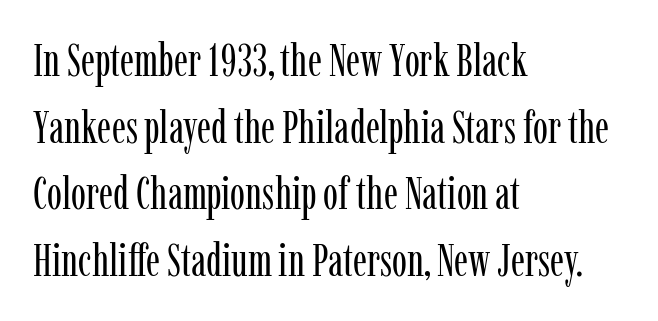
The rendering shows small feet on the letterforms — a serif design. Do the characters align in a grid? No, the font is proportional. The words here are not underlined. Heaviness? Minimal to ordinary, like unemphasized prose.
